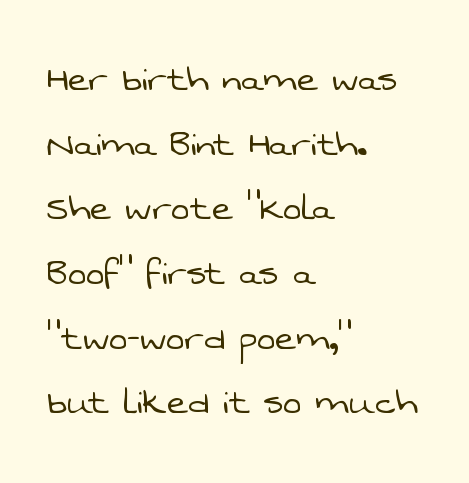
{"serif": "no", "bold": "no", "weight": "light", "width": "normal", "stroke_contrast": "low", "x_height": "medium", "monospaced": "no", "underline": "no", "align": "left", "line_spacing": "normal", "line_spacing_ratio": 1.47, "letter_spacing": "normal", "letter_spacing_em": 0.0, "glyph_px": 44}
